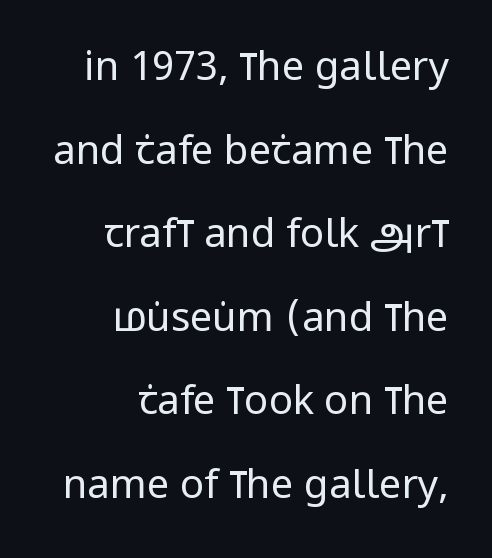
Q: Is the text bold? A: No.
Q: Is the text italic (slanted)? A: No, it is upright.
Q: Is the typeface a serif or a sans-serif typeface? A: Sans-serif.
Q: Is the text underlined? A: No.
Q: How is the paragraph aligned? A: Right-aligned.
Q: Is the spacing between letters normal or unusually wide? A: Normal.
Q: Is the spacing between lines tight, normal or loose? A: Loose.
Q: Width (condensed, normal, or wide)? A: Condensed.
Q: Stroke contrast? A: Low.
Q: x-height? A: Large.
Q: Monospaced? A: No.
